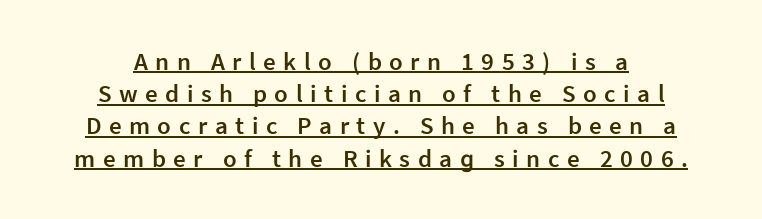
{"italic": "no", "bold": "semi", "underline": "yes", "align": "center", "line_spacing": "normal", "line_spacing_ratio": 1.29, "letter_spacing": "wide", "letter_spacing_em": 0.3, "glyph_px": 25}
